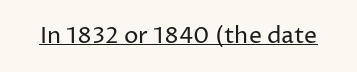
Q: Is the text bold? A: No.
Q: Is the text italic (slanted)? A: No, it is upright.
Q: Is the text underlined? A: Yes.
Q: Is the spacing between letters normal or unusually wide? A: Normal.
